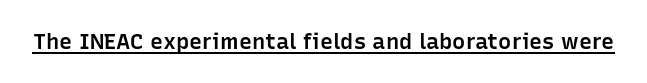
The image shows 22 px text type, upright; set normal letter spacing, underlined.
